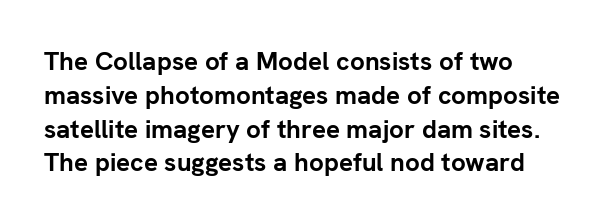
Notice how the stems are strictly vertical — no italics here. The passage shown is emphatically bold. Students, observe: this is what conventionally led text looks like. You could call the tracking neutral — neither tight nor loose. The ragged edge is on the right, which tells us the setting is flush left. Descenders are the only things crossing below the line.
